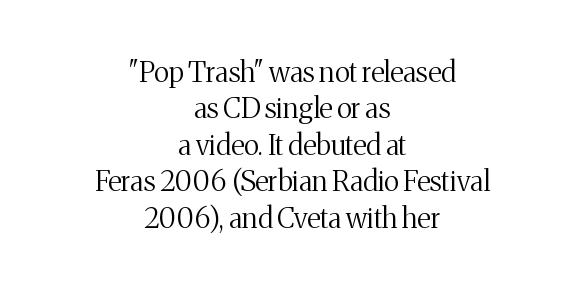
Check where the strokes stop: tiny serifs finish them off. When letters stand straight like this, we call the style roman or upright. Stroke thickness stays within the range of a standard reading face or lighter. The passage is arranged like a title page — every line centered. Tracking here is standard; glyphs follow each other at the usual distance. These lines are rendered in a variable-pitch font.
